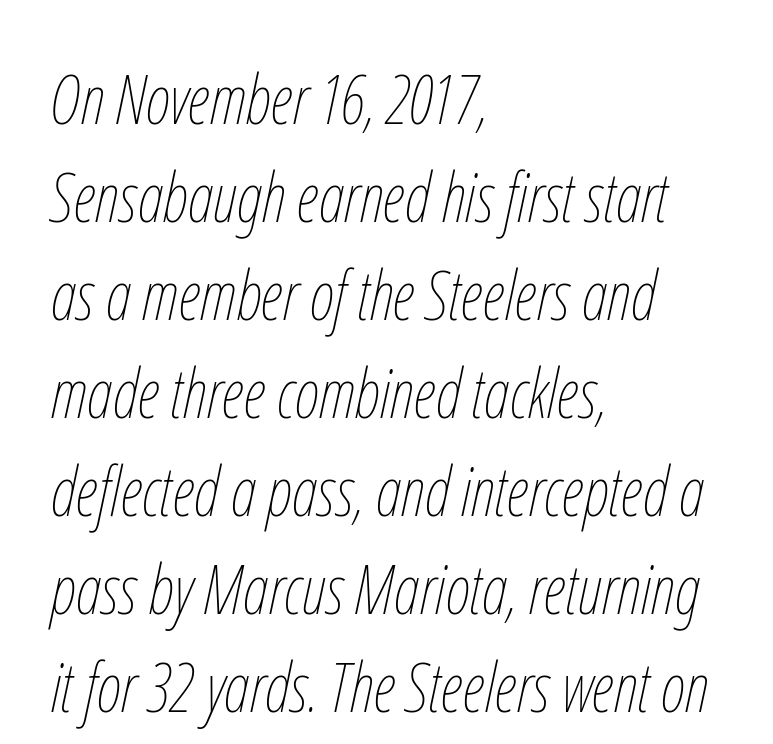
The type is set solid horizontally, with unmodified tracking. The designer left line spacing at the default. A typesetter would mark this as italic. Caption: multi-line text, flush left, ragged right.
